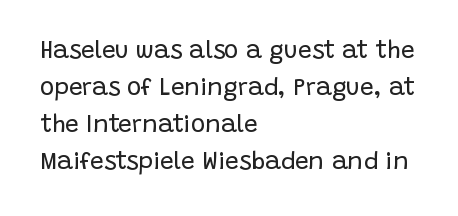
{"italic": "no", "bold": "no", "underline": "no", "align": "left", "line_spacing": "normal", "line_spacing_ratio": 1.54, "letter_spacing": "normal", "letter_spacing_em": 0.0, "glyph_px": 24}
